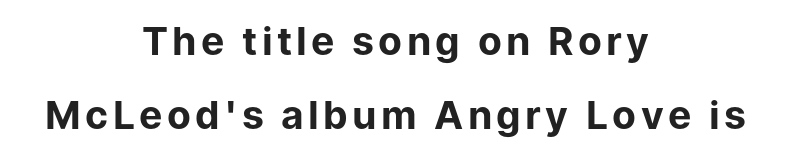
{"serif": "no", "italic": "no", "bold": "yes", "weight": "bold", "width": "normal", "stroke_contrast": "low", "x_height": "medium", "monospaced": "no", "underline": "no", "align": "center", "line_spacing": "loose", "line_spacing_ratio": 1.91, "glyph_px": 39}
